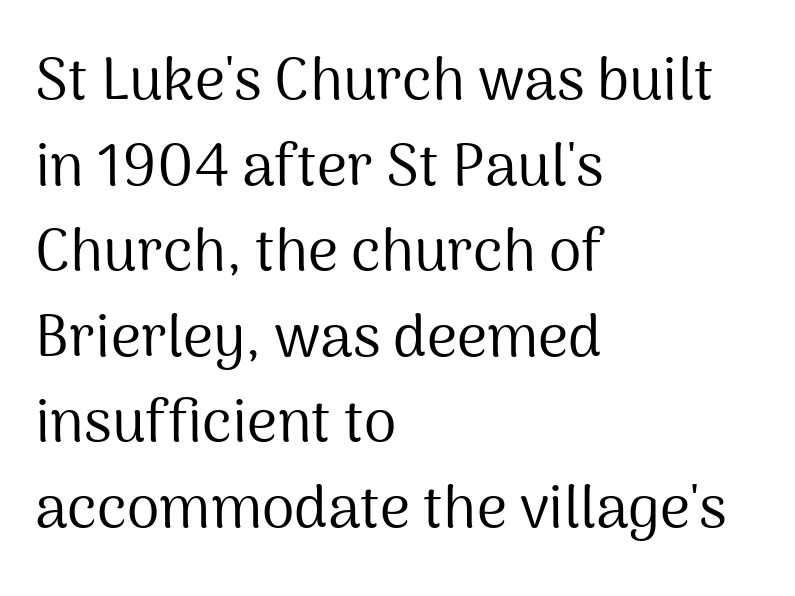
{"serif": "no", "italic": "no", "bold": "no", "weight": "regular", "width": "normal", "stroke_contrast": "medium", "x_height": "medium", "monospaced": "no", "underline": "no", "align": "left", "line_spacing": "normal", "line_spacing_ratio": 1.45, "letter_spacing": "normal", "letter_spacing_em": 0.0, "glyph_px": 59}
